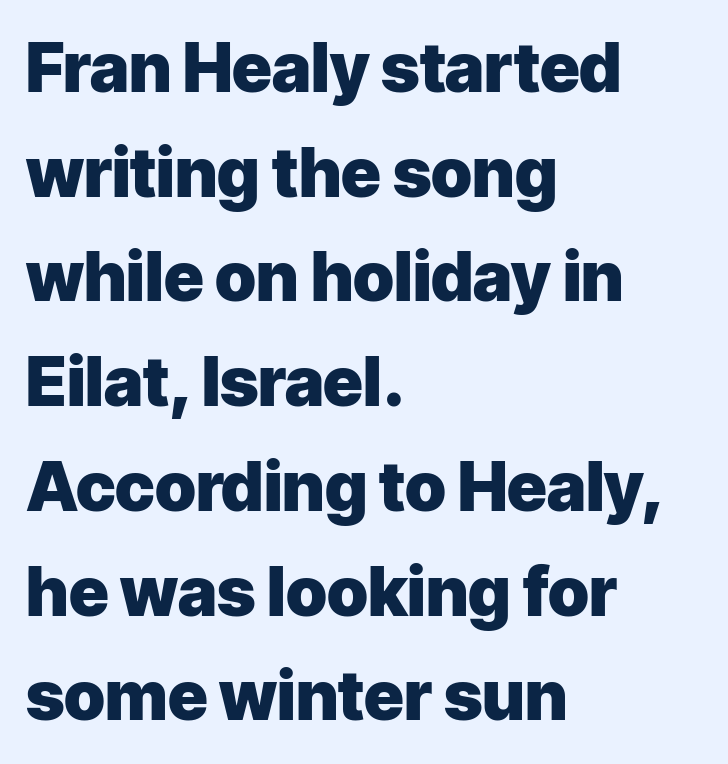
Anything drawn beneath the words? Only blank space. Do the characters align in a grid? No, the font is proportional. Its strokes are broad and dark, the hallmark of bold type. These lines stack with their left ends in a neat column. Observe the ordinary spacing: letters are neighbours, not strangers.
